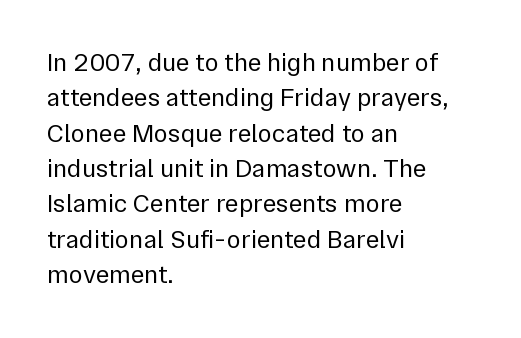
The image shows 26 px text type, upright; set left-aligned, normal line spacing (1.36x), normal letter spacing, not underlined.
